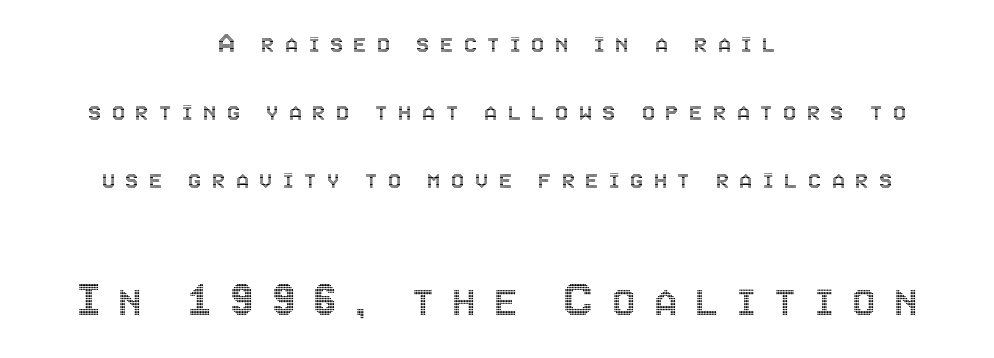
Q: Is the text italic (slanted)? A: No, it is upright.
Q: Is the text underlined? A: No.
Q: How is the paragraph aligned? A: Centered.
Q: Is the spacing between letters normal or unusually wide? A: Unusually wide.
Q: Is the spacing between lines tight, normal or loose? A: Loose.
Q: Which block of text is set in a larger size, the first (top) or the second (bottom)? A: The second (bottom) one.
Q: Width (condensed, normal, or wide)? A: Condensed.
Q: x-height? A: Large.
Q: Monospaced? A: No.
